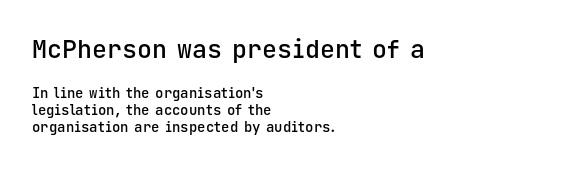
The image shows 25 px text type, upright; set left-aligned, line spacing 1.23x, normal letter spacing, not underlined; the first (top) block is 1.79x larger.
